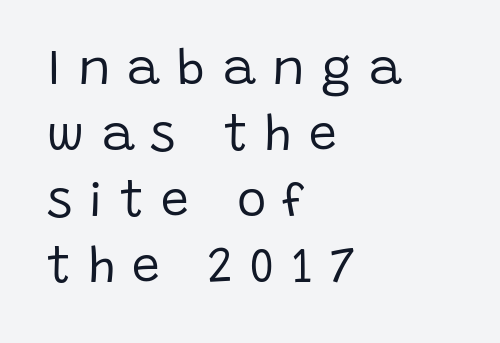
Is this a fixed-width face? No — the glyphs have proportional, varying widths. Normally led — the rows are evenly, conventionally spaced. This rendering employs a face without finishing strokes, i.e., a sans-serif. The passage is arranged the way most books set body copy — flush left.
